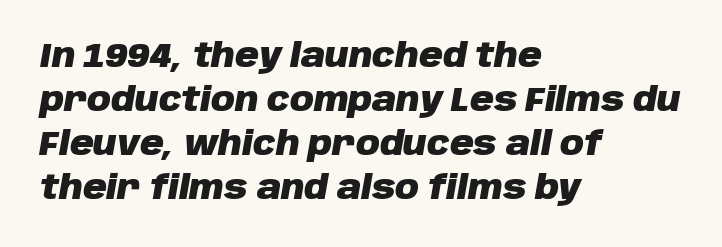
{"italic": "yes", "lean": "right", "slant_degrees": 10, "bold": "yes", "weight": "heavy", "width": "normal", "stroke_contrast": "low", "x_height": "large", "monospaced": "no", "underline": "no", "align": "left", "line_spacing": "normal", "line_spacing_ratio": 1.33, "letter_spacing": "normal", "letter_spacing_em": 0.0, "glyph_px": 33}
